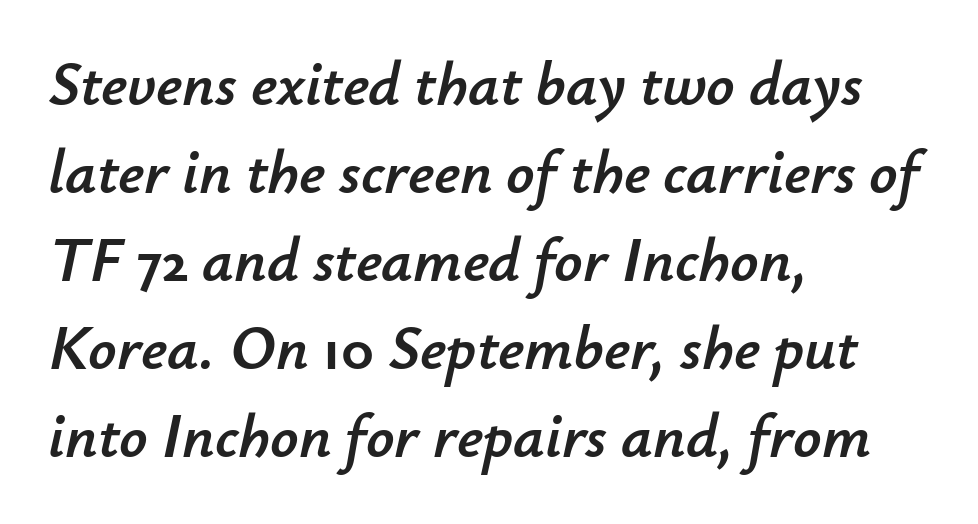
The image shows 62 px text type, italic (leaning right); set left-aligned, normal line spacing (1.42x), normal letter spacing, not underlined; low stroke contrast and a small x-height.
